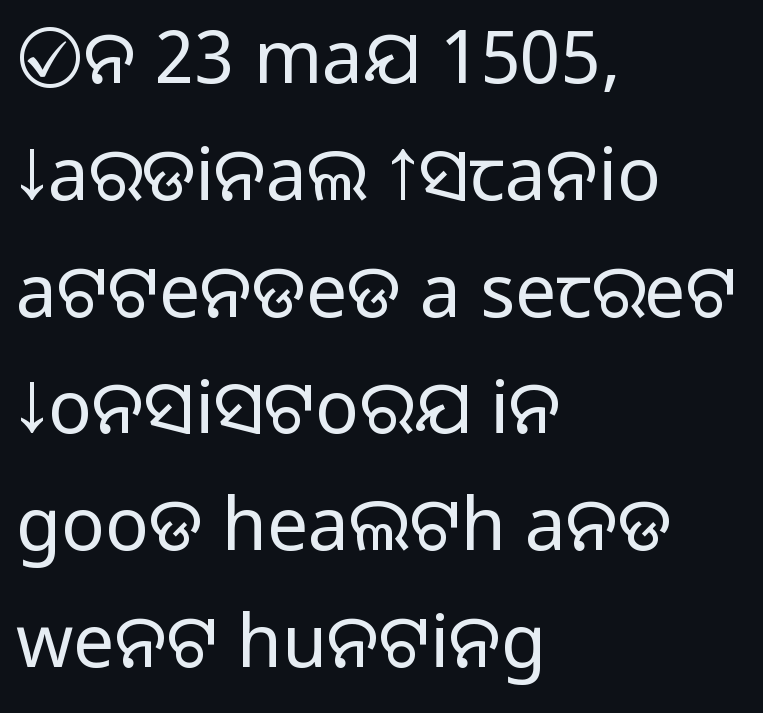
Quick note: interline space is typical. Descender tails drop into unmarked territory. Every stem runs plumb, perpendicular to the baseline. Stroke thickness stays within the range of a standard reading face or lighter. These lines are rendered in a variable-pitch font.
